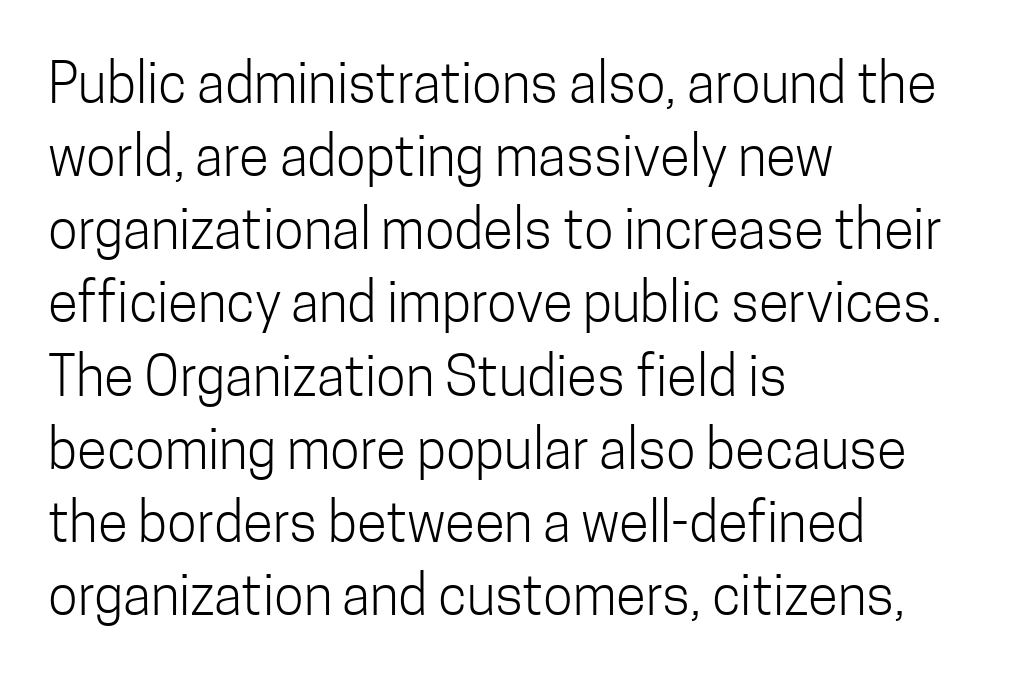
{"serif": "no", "italic": "no", "bold": "no", "weight": "light", "width": "condensed", "stroke_contrast": "low", "x_height": "medium", "monospaced": "no", "underline": "no", "align": "left", "line_spacing": "normal", "line_spacing_ratio": 1.33, "letter_spacing": "normal", "letter_spacing_em": 0.0, "glyph_px": 55}
